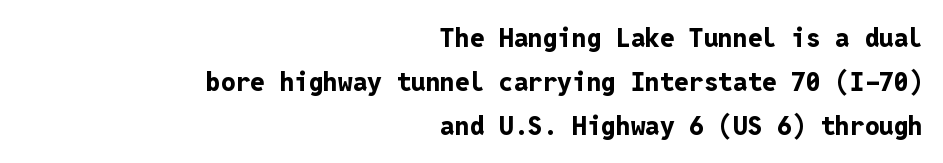
The image shows 26 px bold type, upright; set right-aligned, normal line spacing (1.69x), normal letter spacing, not underlined.
